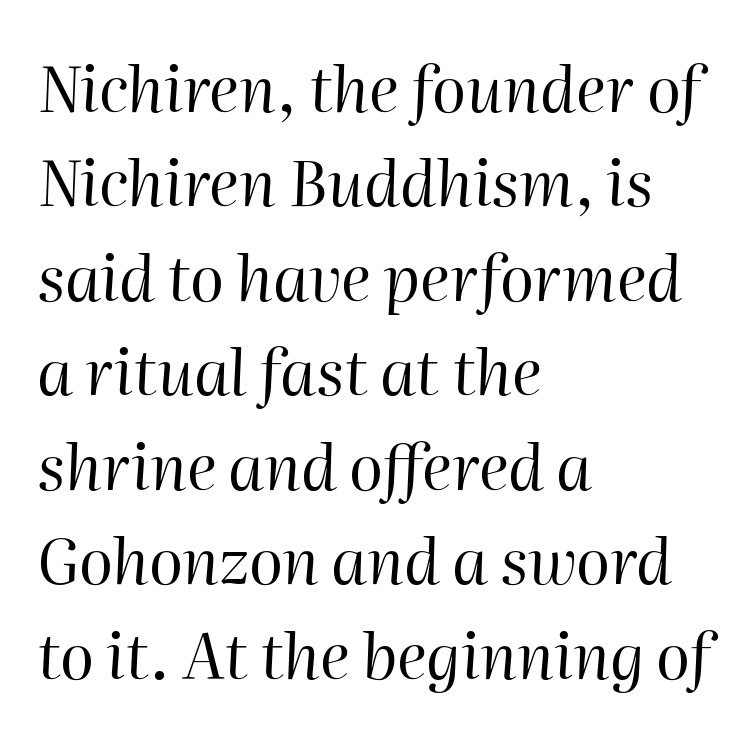
{"italic": "yes", "lean": "right", "slant_degrees": 2, "bold": "no", "weight": "regular", "width": "normal", "stroke_contrast": "high", "x_height": "medium", "monospaced": "no", "underline": "no", "align": "left", "line_spacing": "normal", "line_spacing_ratio": 1.5, "letter_spacing": "normal", "letter_spacing_em": 0.0, "glyph_px": 63}
